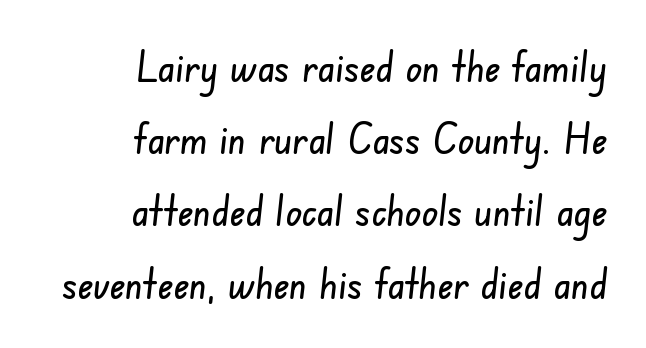
{"serif": "no", "width": "condensed", "stroke_contrast": "low", "x_height": "small", "monospaced": "no", "underline": "no", "align": "right", "line_spacing": "normal", "line_spacing_ratio": 1.68, "letter_spacing": "normal", "letter_spacing_em": 0.0, "glyph_px": 43}
